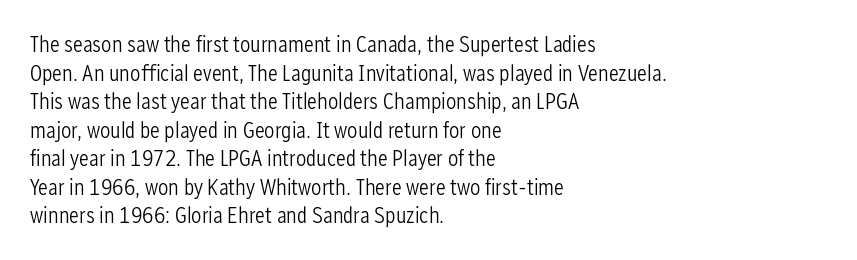
{"italic": "no", "bold": "no", "underline": "no", "align": "left", "line_spacing_ratio": 1.24, "letter_spacing": "normal", "letter_spacing_em": 0.0, "glyph_px": 23}
